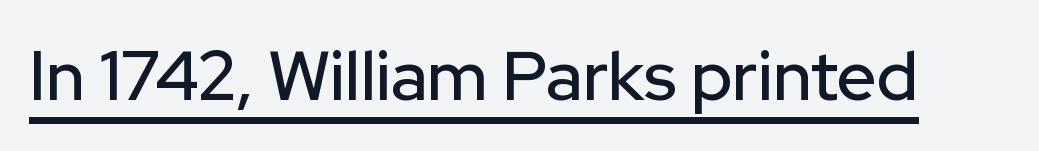
The image shows 69 px sans-serif type, upright; set normal letter spacing, underlined; low stroke contrast and a medium x-height.
